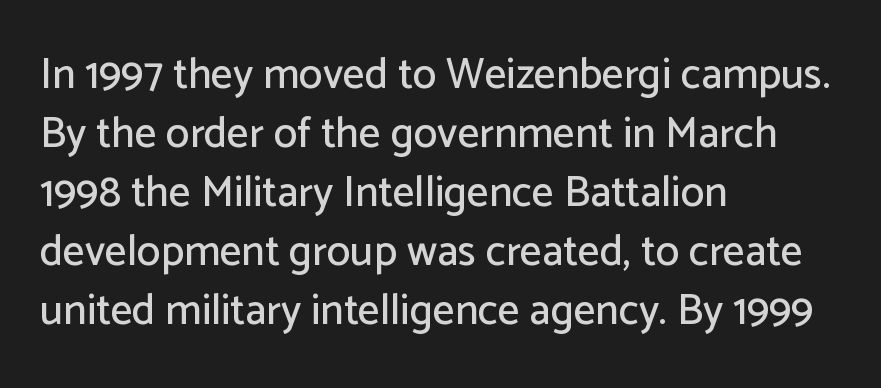
{"serif": "no", "italic": "no", "width": "normal", "stroke_contrast": "low", "x_height": "medium", "monospaced": "no", "underline": "no", "align": "left", "line_spacing": "normal", "line_spacing_ratio": 1.37, "letter_spacing": "normal", "letter_spacing_em": 0.0, "glyph_px": 43}
